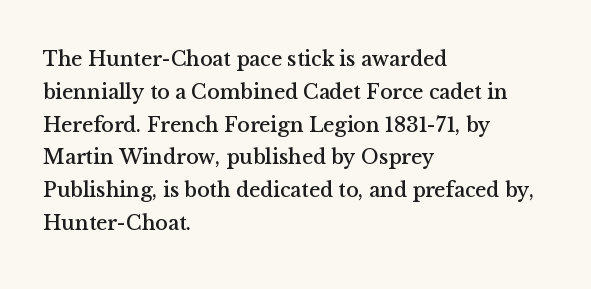
Whoever set this chose a conventional vertical rhythm. Quick note: not italic, upright. Only glyphs here, with clear space below each row. The horizontal fit of the characters is conventional and even. Notice how the passage keeps a crisp vertical edge on the left only.
